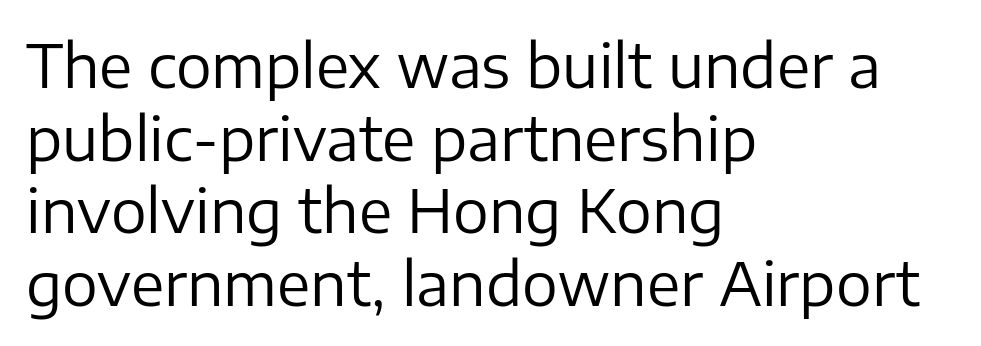
The image shows 60 px regular-weight sans-serif type, upright; set left-aligned, line spacing 1.21x, normal letter spacing, not underlined; low stroke contrast and a medium x-height.
